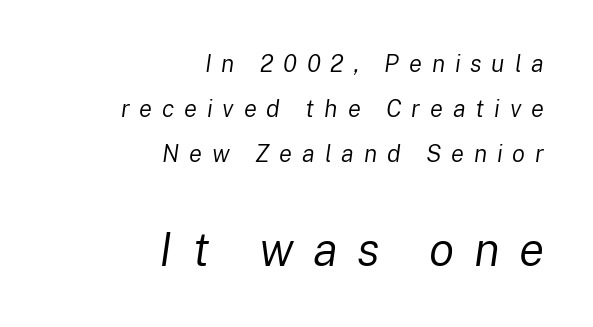
{"italic": "yes", "lean": "right", "slant_degrees": 8, "bold": "no", "weight": "regular", "width": "normal", "stroke_contrast": "low", "x_height": "medium", "monospaced": "no", "underline": "no", "align": "right", "line_spacing_ratio": 1.87, "letter_spacing": "wide", "letter_spacing_em": 0.41, "larger_block": "second", "size_ratio": 1.96, "glyph_px": 47}
